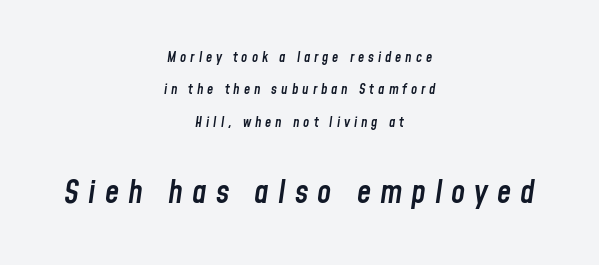
{"italic": "yes", "lean": "right", "slant_degrees": 8, "bold": "semi", "weight": "semibold", "width": "condensed", "stroke_contrast": "low", "x_height": "medium", "monospaced": "no", "underline": "no", "align": "center", "line_spacing": "loose", "line_spacing_ratio": 2.32, "letter_spacing": "wide", "letter_spacing_em": 0.28, "larger_block": "second", "size_ratio": 2.29, "glyph_px": 32}
